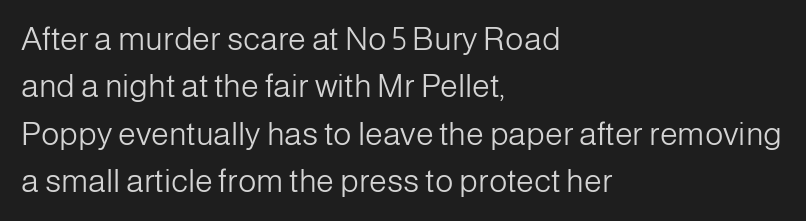
The image shows 32 px light sans-serif type, upright; set left-aligned, normal line spacing (1.48x), normal letter spacing, not underlined; low stroke contrast and a medium x-height.
